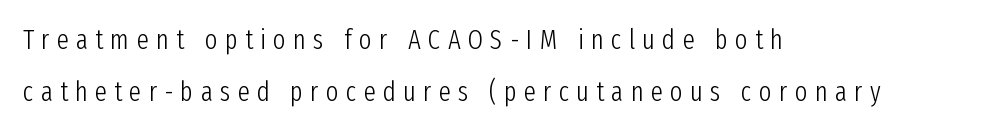
Ascenders rise straight up at ninety degrees. A quiet, ordinary-to-light weight characterises the typeface. Vertical spacing — loose. Has an underline been added? It has not.
